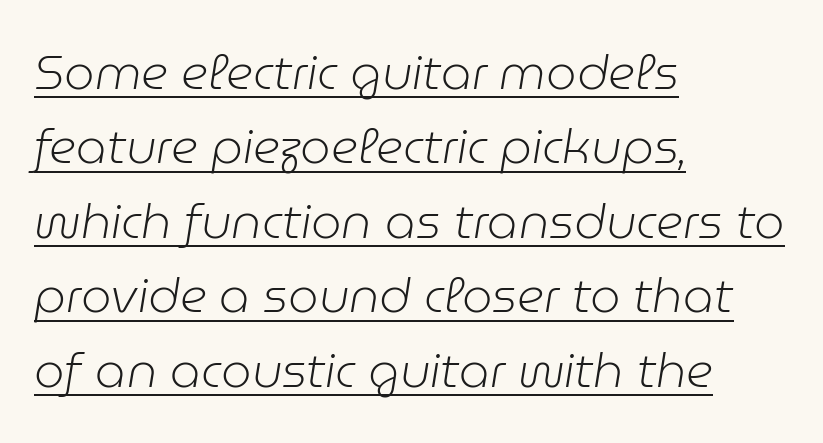
{"italic": "yes", "lean": "right", "slant_degrees": 9, "bold": "no", "weight": "light", "width": "normal", "stroke_contrast": "low", "x_height": "medium", "monospaced": "no", "underline": "yes", "align": "left", "line_spacing": "normal", "line_spacing_ratio": 1.55, "letter_spacing": "normal", "letter_spacing_em": 0.0, "glyph_px": 48}
